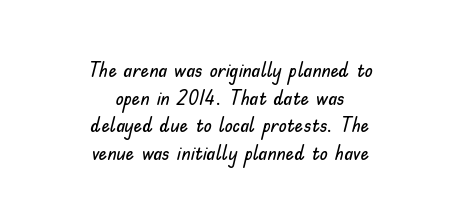
These lines are centered, leaving both edges ragged. The glyphs are unaccompanied by any horizontal stroke below them. Evenly set lines give the paragraph a standard silhouette. Short note: letters normally spaced.
